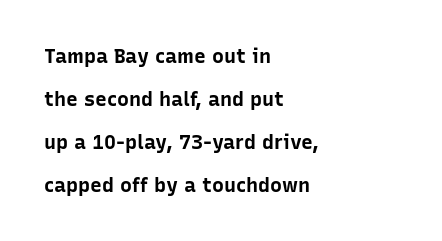
The image shows 20 px bold type, upright; set left-aligned, loose line spacing (2.15x), normal letter spacing, not underlined.
